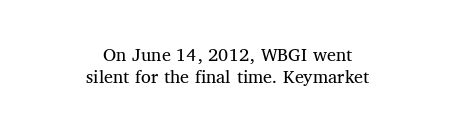
The image shows 20 px text type, upright; set centered, tight line spacing (1.1x), normal letter spacing, not underlined.
